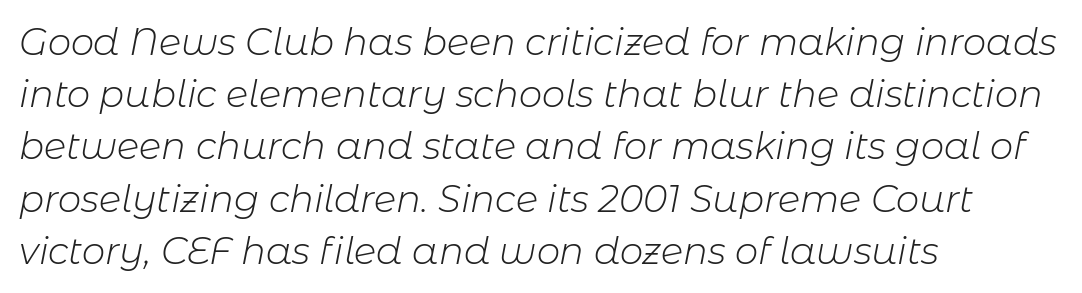
Compared with a typical body face, this is equally light or lighter still. Tracking value appears to be zero — textbook default spacing. This sample keeps an unexceptional amount of space between lines. Short and long lines alike share a common starting point at left. These lines are rendered in a variable-pitch font. The passage shown is not underscored anywhere.
